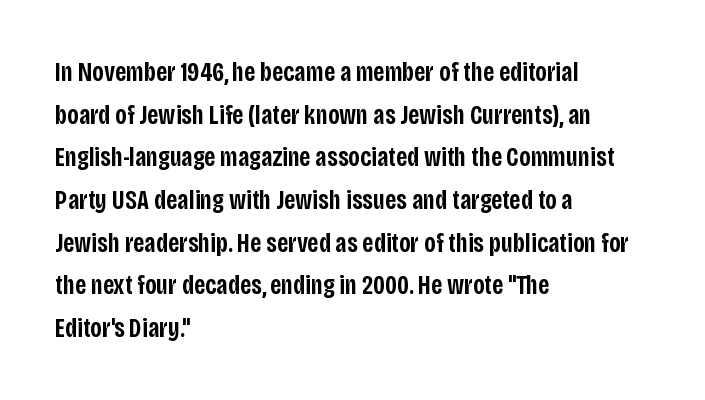
The image shows 27 px text type, upright; set left-aligned, normal line spacing (1.58x), normal letter spacing, not underlined.
